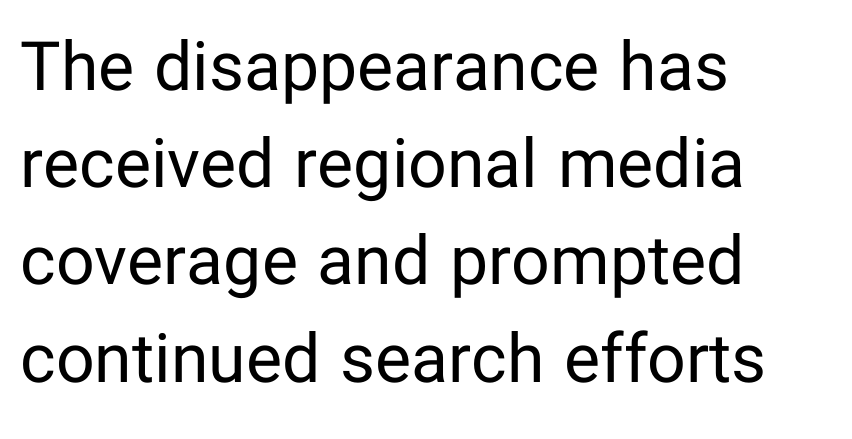
The image shows 68 px regular-weight sans-serif type, upright; set left-aligned, normal line spacing (1.43x), normal letter spacing, not underlined; low stroke contrast and a medium x-height.
